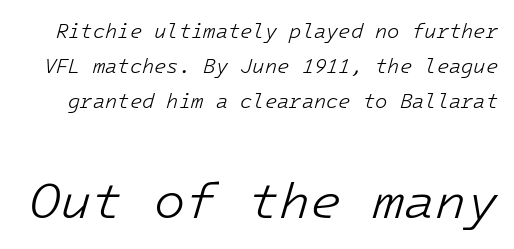
Q: Is the text bold? A: No.
Q: Is the text italic (slanted)? A: Yes, it leans right by about 16 degrees.
Q: Is the text underlined? A: No.
Q: Is the spacing between letters normal or unusually wide? A: Normal.
Q: Which block of text is set in a larger size, the first (top) or the second (bottom)? A: The second (bottom) one.
Q: Width (condensed, normal, or wide)? A: Normal.
Q: Stroke contrast? A: Low.
Q: x-height? A: Medium.
